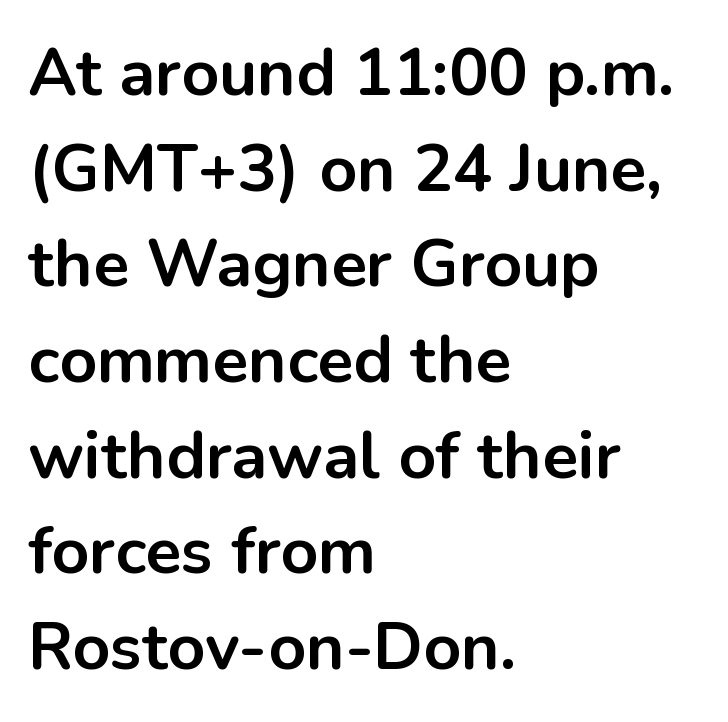
Q: Is the text bold? A: Yes.
Q: Is the text italic (slanted)? A: No, it is upright.
Q: Is the typeface a serif or a sans-serif typeface? A: Sans-serif.
Q: Is the text underlined? A: No.
Q: How is the paragraph aligned? A: Left-aligned.
Q: Is the spacing between letters normal or unusually wide? A: Normal.
Q: Is the spacing between lines tight, normal or loose? A: Normal.
Q: Width (condensed, normal, or wide)? A: Normal.
Q: Stroke contrast? A: Low.
Q: x-height? A: Medium.
Q: Monospaced? A: No.
